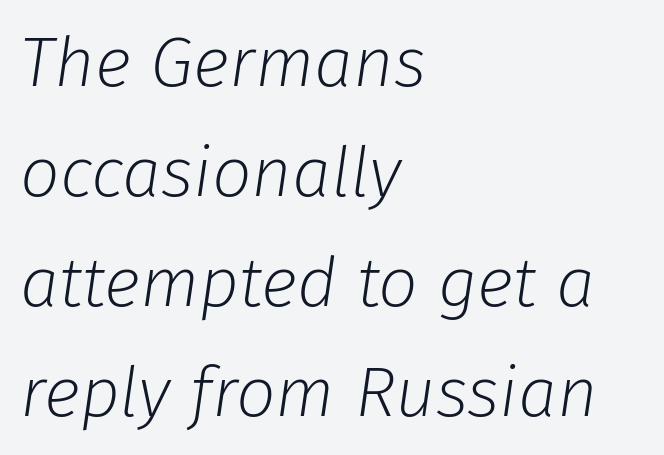
Looks like regular typesetting: each glyph gets only the width it needs. Between one letter and the next there's only the usual sliver of space. Teacher's note: observe the even left margin — that is flush-left alignment. These lines were composed using italics. Each new line begins a customary step beneath the previous one. The strokes are not fattened; the text isn't bold.
